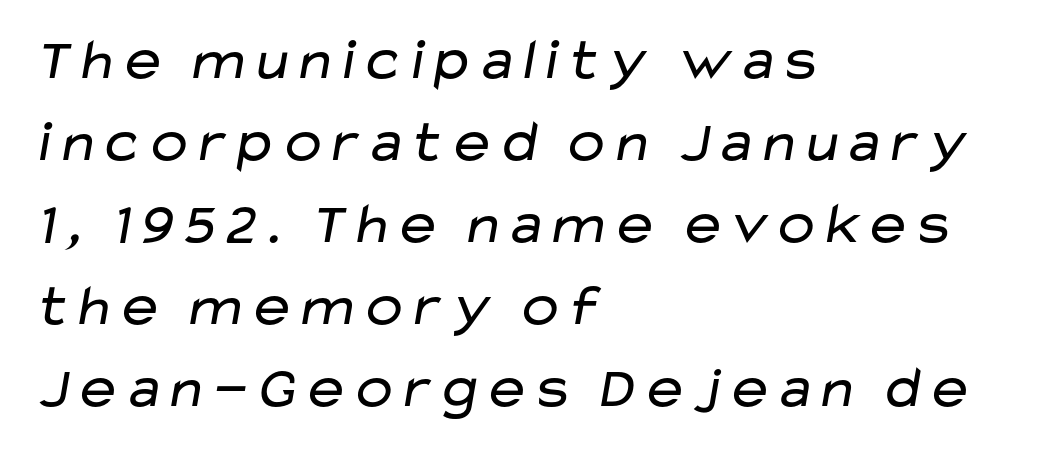
{"serif": "no", "bold": "no", "weight": "regular", "width": "wide", "stroke_contrast": "low", "x_height": "medium", "monospaced": "no", "underline": "no", "align": "left", "line_spacing": "normal", "line_spacing_ratio": 1.39, "letter_spacing": "normal", "letter_spacing_em": 0.0, "glyph_px": 59}
